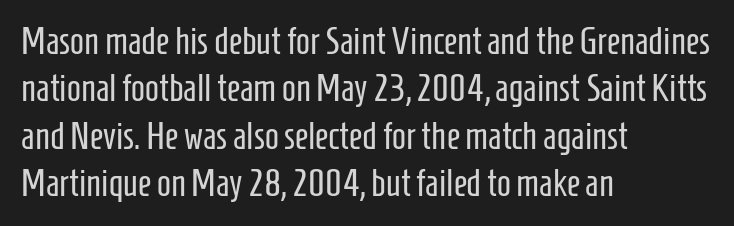
The image shows 37 px regular-weight, condensed sans-serif type, upright; set left-aligned, normal line spacing (1.28x), normal letter spacing, not underlined; low stroke contrast and a medium x-height.
